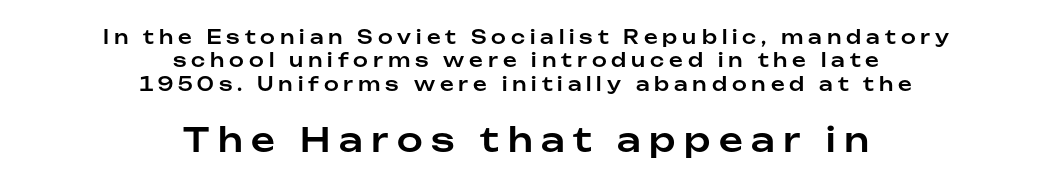
The image shows 33 px sans-serif type, upright; set centered, line spacing 1.23x, unusually wide letter spacing (+0.26 em), not underlined; the second (bottom) block is 1.74x larger; low stroke contrast and a medium x-height.
